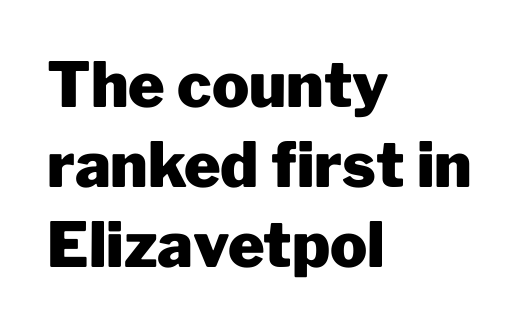
{"serif": "no", "italic": "no", "bold": "yes", "weight": "heavy", "width": "normal", "stroke_contrast": "low", "x_height": "medium", "monospaced": "no", "underline": "no", "align": "left", "line_spacing": "normal", "line_spacing_ratio": 1.29, "letter_spacing": "normal", "letter_spacing_em": 0.0, "glyph_px": 62}
